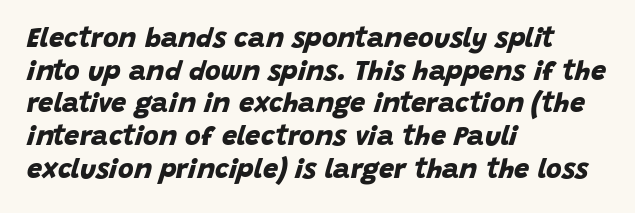
The image shows 27 px bold type; set left-aligned, line spacing 1.21x, normal letter spacing, not underlined.
